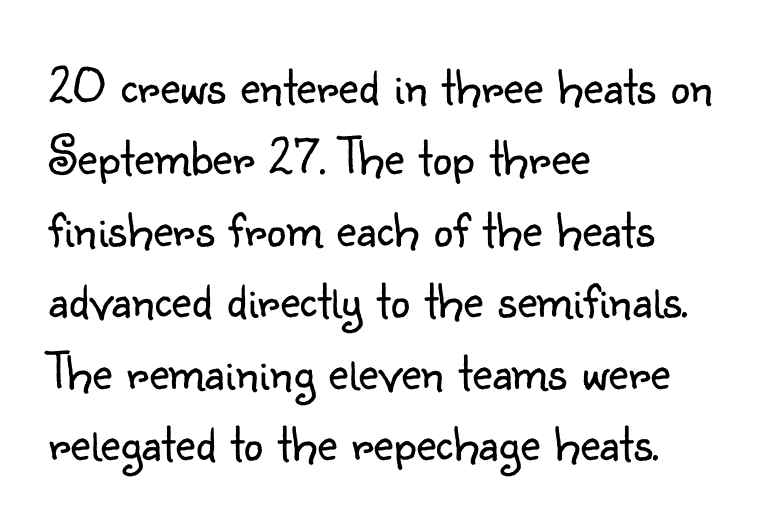
The image shows 55 px light sans-serif type, upright; set left-aligned, normal line spacing (1.3x), normal letter spacing, not underlined; low stroke contrast and a small x-height.
